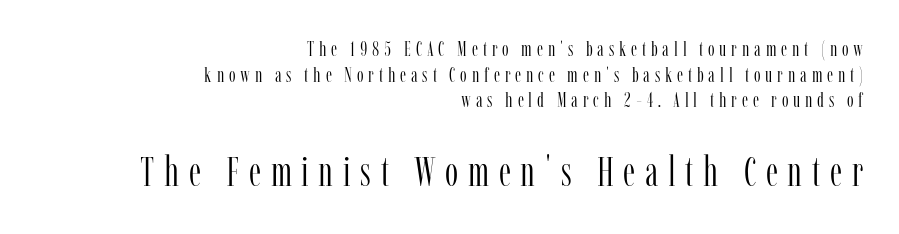
Typeset ragged left — the right edge is the straight one. On a weight scale, this lands at 450 or below. Between these two stacked blocks, the lower one wins on size. Old-style or modern, the face here clearly has serifs. This sample has the flowing, uneven cadence of proportional lettering.
